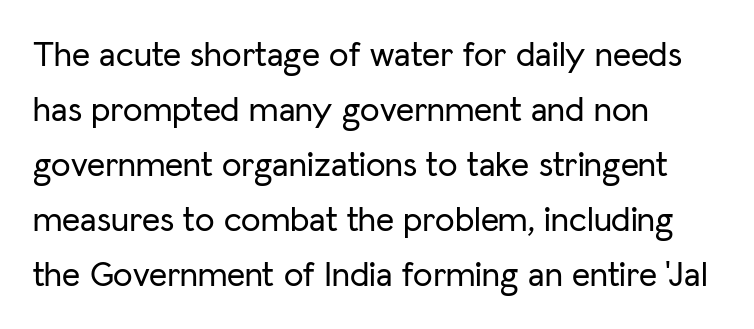
The image shows 35 px sans-serif type, upright; set left-aligned, normal line spacing (1.57x), normal letter spacing, not underlined; low stroke contrast and a medium x-height.
